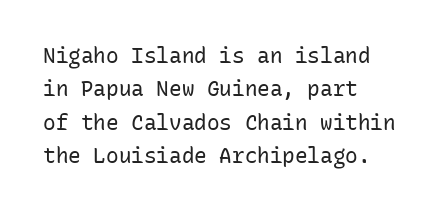
How would I describe the line gaps? Plain and ordinary. Weight: in the light-to-regular range. The type is set solid horizontally, with unmodified tracking. The lines are quadded left.
